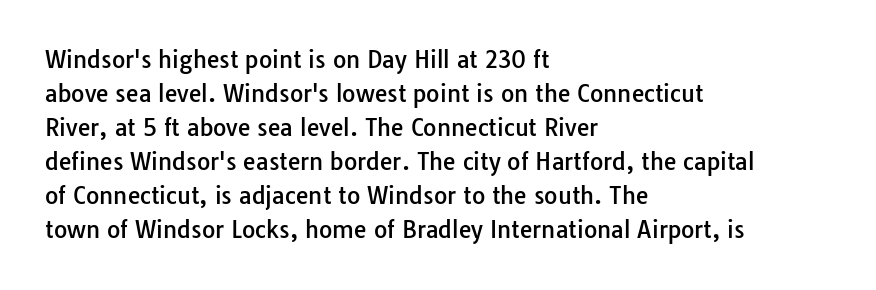
Clear beneath every line of the passage. Notice how descenders clear the ascenders below comfortably — that's standard leading. In terms of letterspacing, this is plain default setting. The lettering stays uniformly vertical, giving the passage a roman look. The lines in this sample share a left origin and differ only in where they stop.
